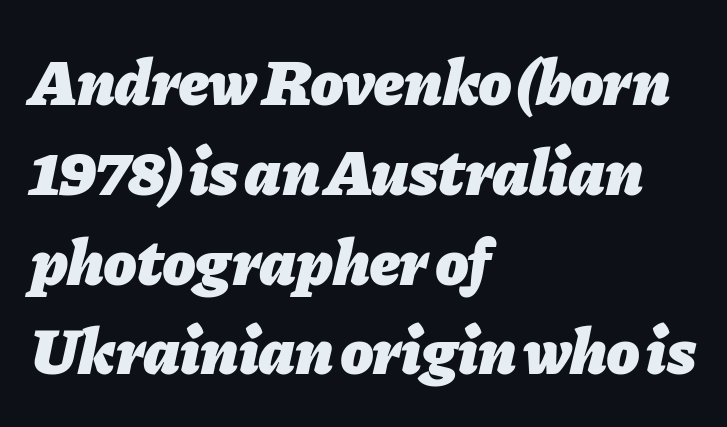
The image shows 66 px heavy type, italic (leaning right); set left-aligned, normal line spacing (1.36x), normal letter spacing, not underlined; low stroke contrast and a medium x-height.
